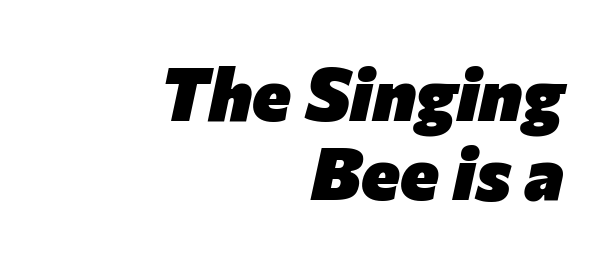
The rendering uses natural spacing where letterforms have individual widths. Lines of text with bare space underneath. The lettering tilts uniformly, giving the passage an italic look. The passage shown has conventional tracking throughout. Compared with a flush-left layout, this one pins lines to the opposite, right side.
